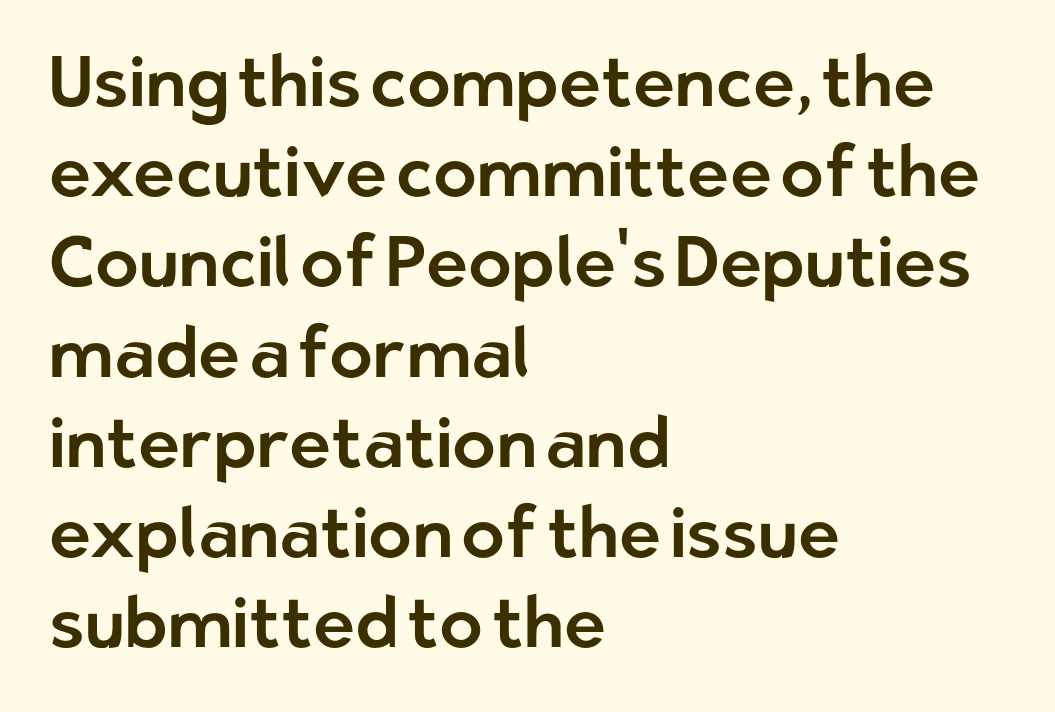
The image shows 71 px sans-serif type, upright; set left-aligned, normal line spacing (1.27x), normal letter spacing, not underlined; low stroke contrast and a medium x-height.
